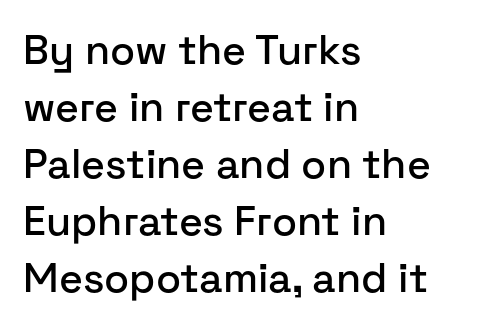
The image shows 41 px sans-serif type, upright; set left-aligned, normal line spacing (1.39x), normal letter spacing, not underlined; low stroke contrast and a medium x-height.
